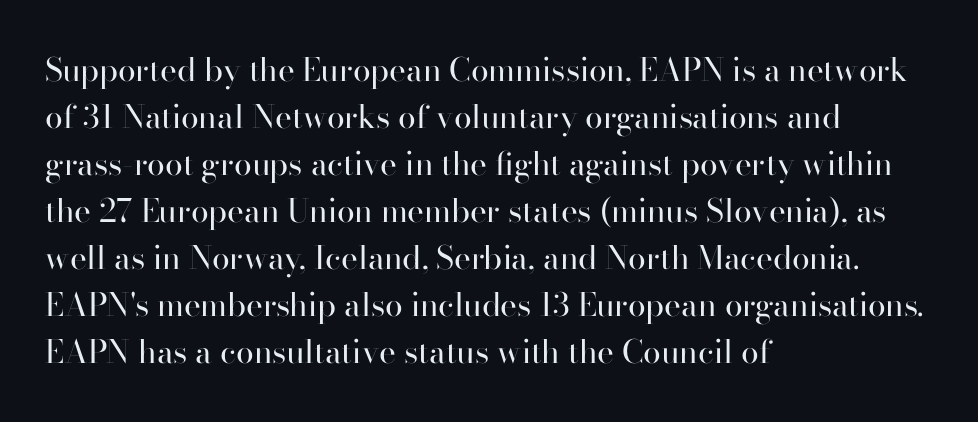
The image shows 32 px regular-weight serif type, upright; set left-aligned, normal line spacing (1.47x), normal letter spacing, not underlined; high stroke contrast and a small x-height.
